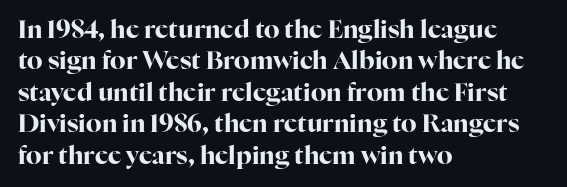
The image shows 25 px bold type, upright; set left-aligned, normal line spacing (1.26x), normal letter spacing, not underlined.
